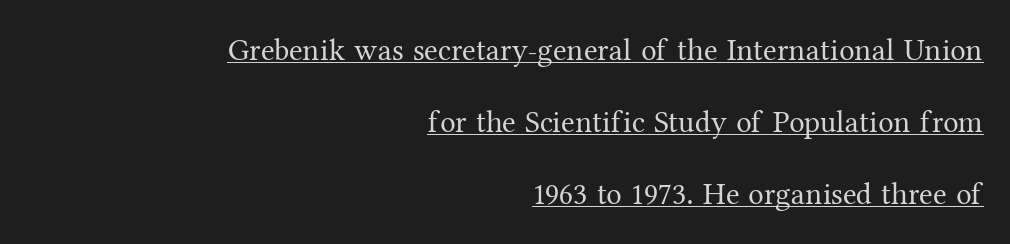
{"serif": "yes", "italic": "no", "bold": "no", "weight": "regular", "width": "normal", "stroke_contrast": "medium", "x_height": "medium", "monospaced": "no", "underline": "yes", "align": "right", "line_spacing": "loose", "line_spacing_ratio": 2.32, "letter_spacing": "normal", "letter_spacing_em": 0.0, "glyph_px": 31}
